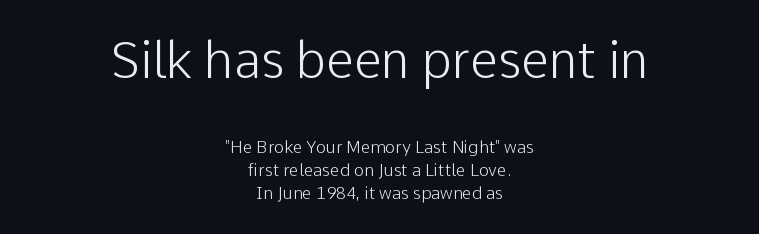
{"serif": "no", "italic": "no", "bold": "no", "weight": "light", "width": "normal", "stroke_contrast": "low", "x_height": "medium", "monospaced": "no", "underline": "no", "align": "center", "line_spacing": "normal", "line_spacing_ratio": 1.33, "letter_spacing": "normal", "letter_spacing_em": 0.0, "larger_block": "first", "size_ratio": 2.94, "glyph_px": 50}
